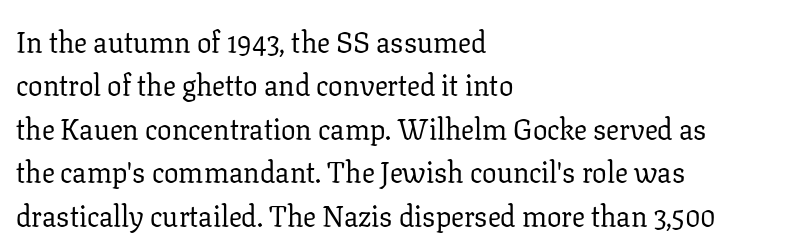
You could call the tracking neutral — neither tight nor loose. Is the block centered? No — it sits flush against the left margin. The letters advance in unequal steps, a hallmark of proportional type. Compared with typical paragraphs, the rows here are spaced about the same.
